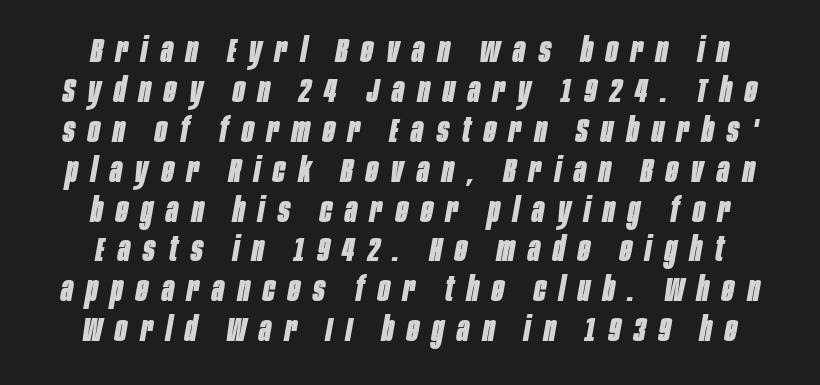
Q: Is the text bold? A: Yes.
Q: Is the text italic (slanted)? A: Yes, it leans right by about 10 degrees.
Q: Is the text underlined? A: No.
Q: How is the paragraph aligned? A: Centered.
Q: Is the spacing between letters normal or unusually wide? A: Unusually wide.
Q: Is the spacing between lines tight, normal or loose? A: Tight.
Q: Width (condensed, normal, or wide)? A: Condensed.
Q: Stroke contrast? A: Low.
Q: x-height? A: Large.
Q: Monospaced? A: No.
